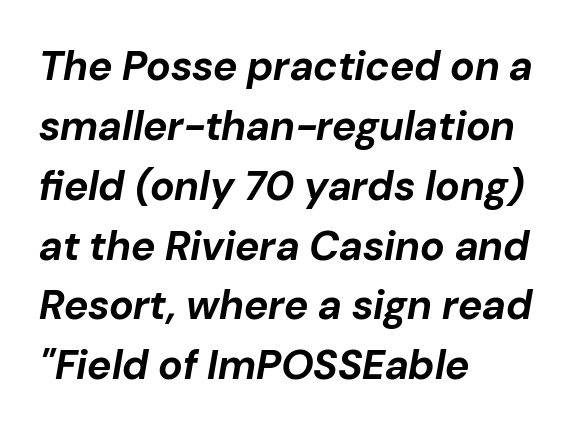
The image shows 41 px bold type, italic (leaning right); set left-aligned, normal line spacing (1.46x), normal letter spacing, not underlined; low stroke contrast and a medium x-height.
